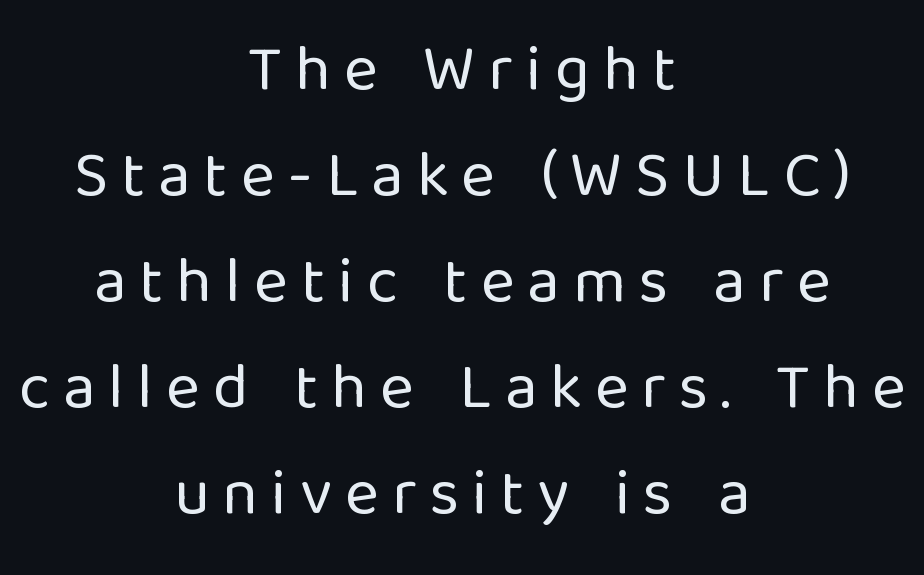
Unbolded letterforms with no extra heft. Any mark beneath the type? The region is blank. Is there much room between lines? A standard amount, neither cramped nor airy. Glyph-to-glyph distance is far greater than everyday printed text. The compositor balanced each line on the midline. A roman cut, with each character standing at attention.
